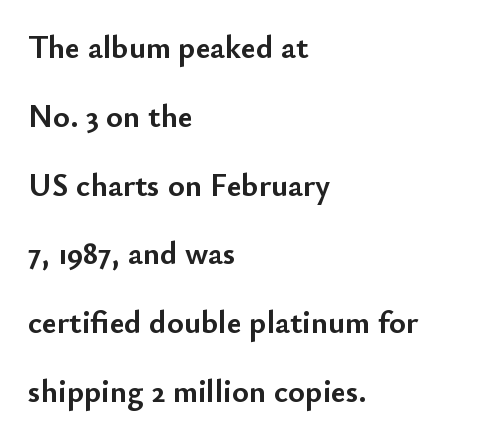
{"serif": "no", "italic": "no", "bold": "yes", "weight": "semibold", "width": "normal", "stroke_contrast": "low", "x_height": "small", "monospaced": "no", "underline": "no", "align": "left", "line_spacing": "loose", "line_spacing_ratio": 2.15, "letter_spacing": "normal", "letter_spacing_em": 0.0, "glyph_px": 32}
